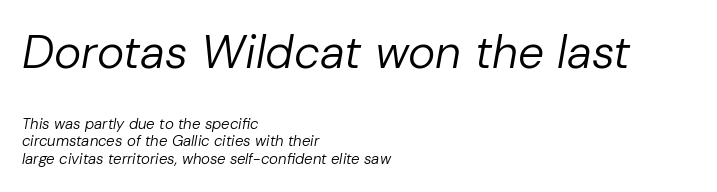
The image shows 46 px regular-weight type, italic (leaning right); set left-aligned, line spacing 1.19x, normal letter spacing, not underlined; the first (top) block is 3.07x larger; low stroke contrast and a medium x-height.
